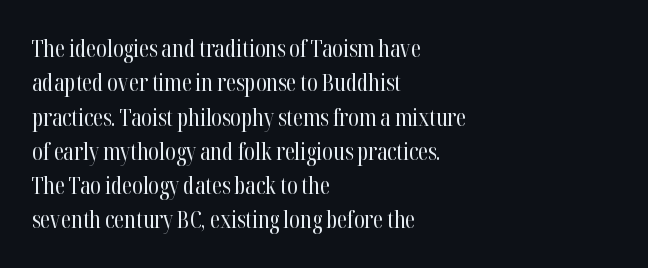
Q: Is the text bold? A: No.
Q: Is the text italic (slanted)? A: No, it is upright.
Q: Is the text underlined? A: No.
Q: How is the paragraph aligned? A: Left-aligned.
Q: Is the spacing between letters normal or unusually wide? A: Normal.
Q: Is the spacing between lines tight, normal or loose? A: Normal.
